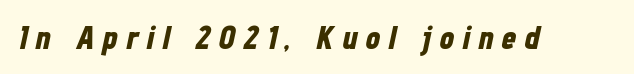
{"italic": "yes", "lean": "right", "slant_degrees": 12, "bold": "yes", "weight": "bold", "width": "condensed", "stroke_contrast": "low", "x_height": "medium", "monospaced": "no", "underline": "no", "letter_spacing": "wide", "letter_spacing_em": 0.25, "glyph_px": 33}
